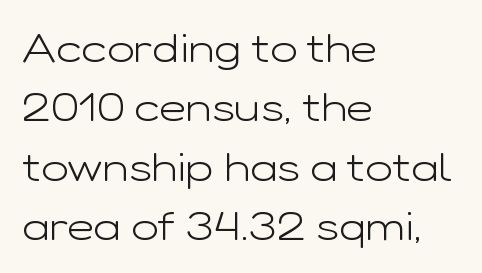
The image shows 41 px light, wide sans-serif type, upright; set left-aligned, normal line spacing (1.45x), normal letter spacing, not underlined; low stroke contrast and a medium x-height.
